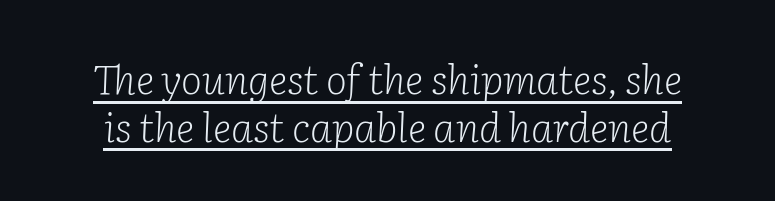
{"serif": "yes", "italic": "yes", "lean": "right", "slant_degrees": 2, "bold": "no", "weight": "light", "width": "normal", "stroke_contrast": "low", "x_height": "medium", "monospaced": "no", "underline": "yes", "line_spacing_ratio": 1.19, "letter_spacing": "normal", "letter_spacing_em": 0.0, "glyph_px": 40}
